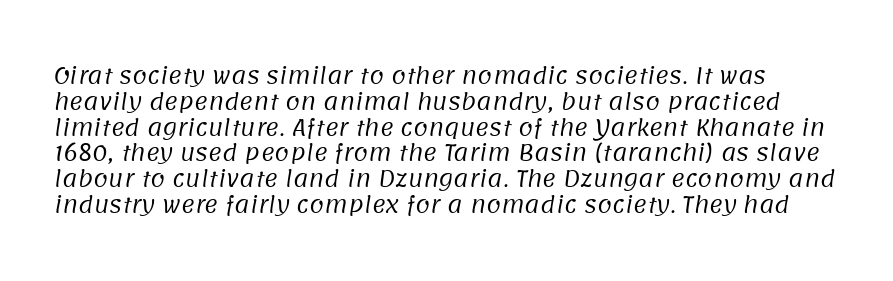
{"bold": "no", "underline": "no", "line_spacing_ratio": 1.23, "letter_spacing": "normal", "letter_spacing_em": 0.0, "glyph_px": 21}
